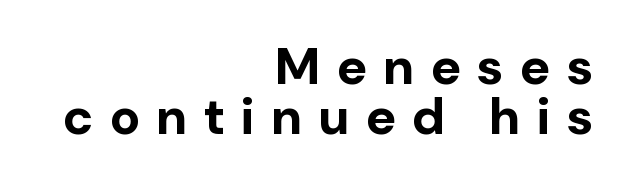
{"serif": "no", "italic": "no", "bold": "yes", "weight": "bold", "width": "normal", "stroke_contrast": "low", "x_height": "medium", "monospaced": "no", "underline": "no", "align": "right", "line_spacing": "tight", "line_spacing_ratio": 0.98, "letter_spacing": "wide", "letter_spacing_em": 0.32, "glyph_px": 51}
